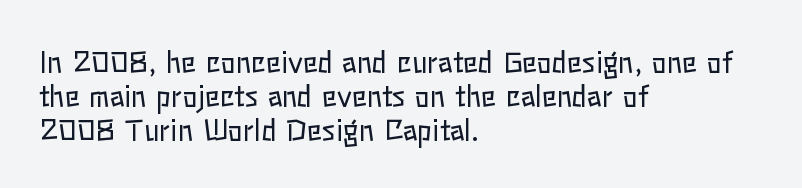
The image shows 28 px regular-weight type, upright; set left-aligned, line spacing 1.21x, normal letter spacing, not underlined; low stroke contrast and a medium x-height.
